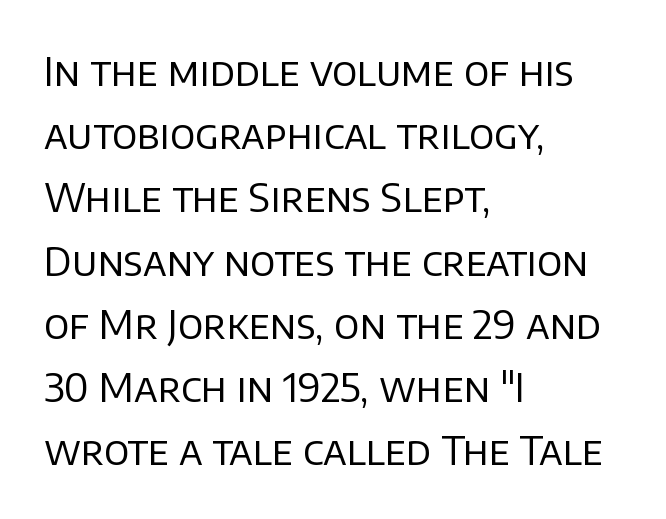
Think standard paragraph weight, or any step lighter than that. Note the varied advance widths — an 'i' is clearly narrower than an 'm'. Designer's note — italics off, roman on. These lines keep a tight, regular rhythm from letter to letter. The paragraph shown leans on its left margin.
